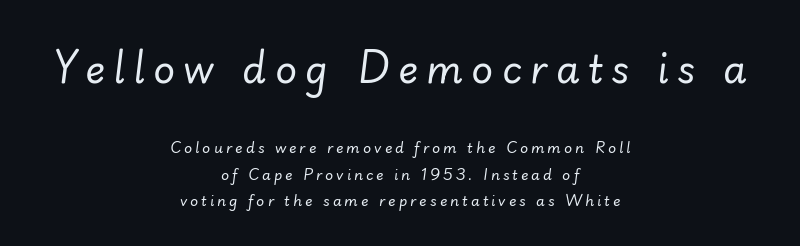
Two sizes are in play, and the larger belongs to the first block. The rendering applies a slant to the glyphs. Is the letter spacing exaggerated? Yes — the characters are pushed far apart. Counters stay open thanks to moderate or lighter strokes. Layout note: lines centered.
